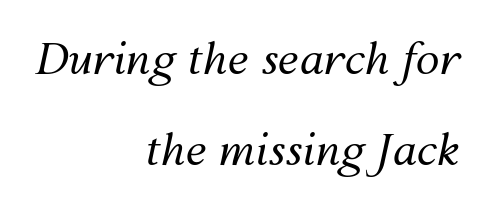
Q: Is the text bold? A: No.
Q: Is the text italic (slanted)? A: Yes, it leans right by about 12 degrees.
Q: Is the text underlined? A: No.
Q: How is the paragraph aligned? A: Right-aligned.
Q: Is the spacing between letters normal or unusually wide? A: Normal.
Q: Is the spacing between lines tight, normal or loose? A: Loose.
Q: Width (condensed, normal, or wide)? A: Normal.
Q: Stroke contrast? A: Medium.
Q: x-height? A: Medium.
Q: Monospaced? A: No.
